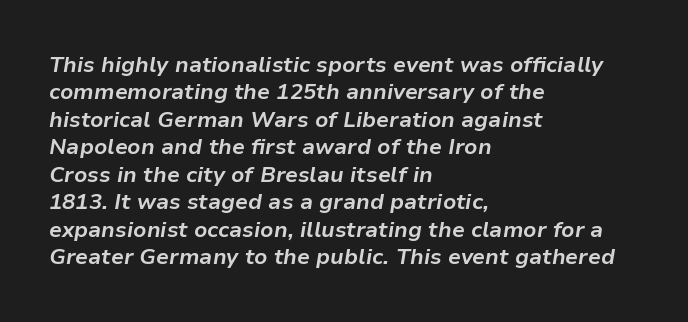
The image shows 22 px bold type, italic (leaning right); set left-aligned, normal line spacing (1.25x), normal letter spacing, not underlined.
